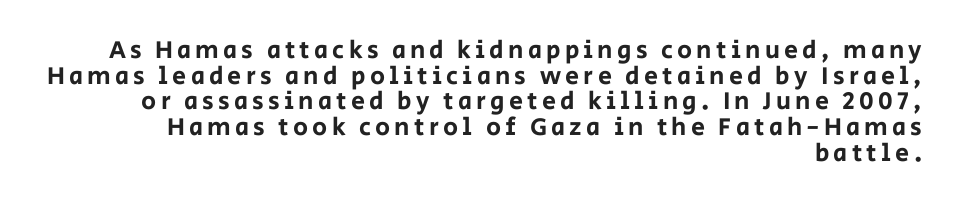
Q: Is the text italic (slanted)? A: No, it is upright.
Q: Is the text underlined? A: No.
Q: How is the paragraph aligned? A: Right-aligned.
Q: Is the spacing between lines tight, normal or loose? A: Tight.
